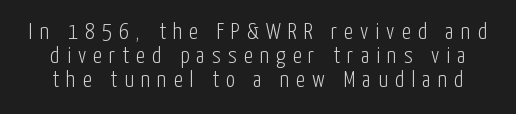
The axis of the letterforms is exactly vertical. One glance says dense: line gaps are narrower than usual. Ink coverage per letter is moderate at most. In terms of letterspacing, this is a distinctly airy, spread setting.
